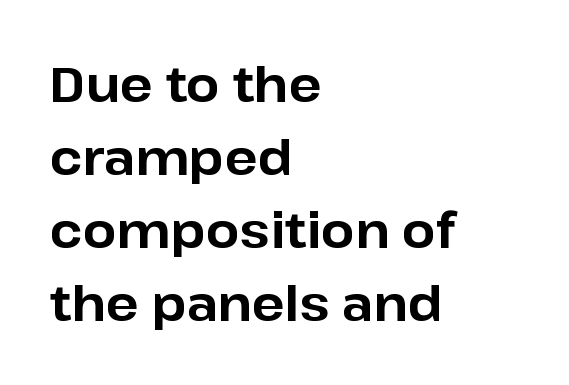
Think of a printed novel: that variable character pitch is what you see here. Rule under the text: the space is simply empty. The type is set solid horizontally, with unmodified tracking. Notice how thick the strokes are: this is what a full bold looks like.
